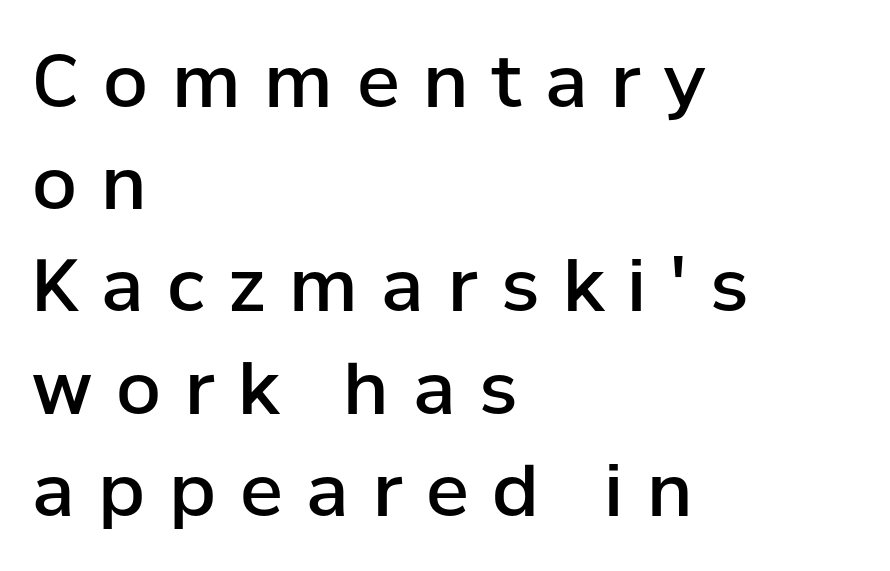
Q: Is the text bold? A: Semi-bold.
Q: Is the text italic (slanted)? A: No, it is upright.
Q: Is the typeface a serif or a sans-serif typeface? A: Sans-serif.
Q: Is the text underlined? A: No.
Q: How is the paragraph aligned? A: Left-aligned.
Q: Is the spacing between letters normal or unusually wide? A: Unusually wide.
Q: Is the spacing between lines tight, normal or loose? A: Normal.
Q: Width (condensed, normal, or wide)? A: Normal.
Q: Stroke contrast? A: Low.
Q: x-height? A: Medium.
Q: Monospaced? A: No.
